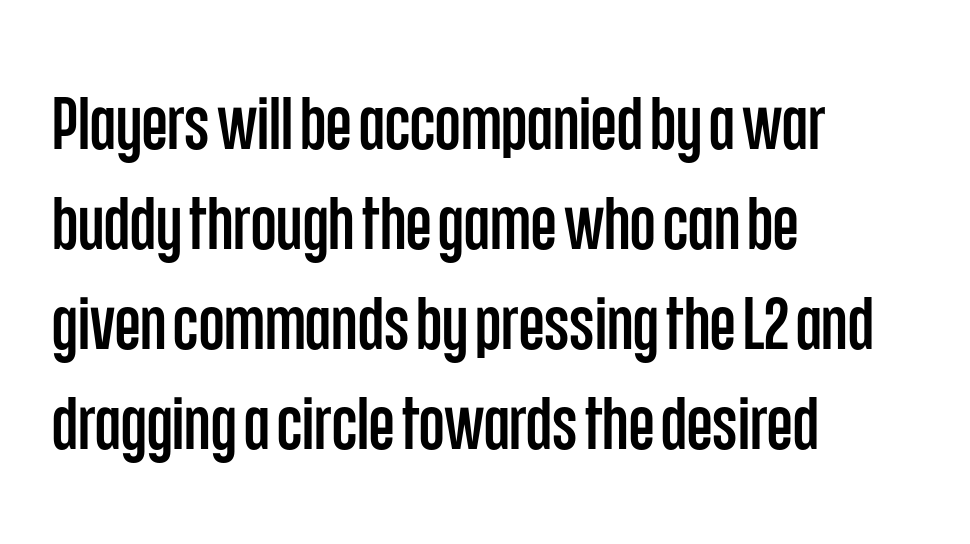
Q: Is the text italic (slanted)? A: No, it is upright.
Q: Is the typeface a serif or a sans-serif typeface? A: Sans-serif.
Q: Is the text underlined? A: No.
Q: How is the paragraph aligned? A: Left-aligned.
Q: Is the spacing between letters normal or unusually wide? A: Normal.
Q: Is the spacing between lines tight, normal or loose? A: Normal.
Q: Width (condensed, normal, or wide)? A: Condensed.
Q: Stroke contrast? A: Low.
Q: x-height? A: Large.
Q: Monospaced? A: No.
